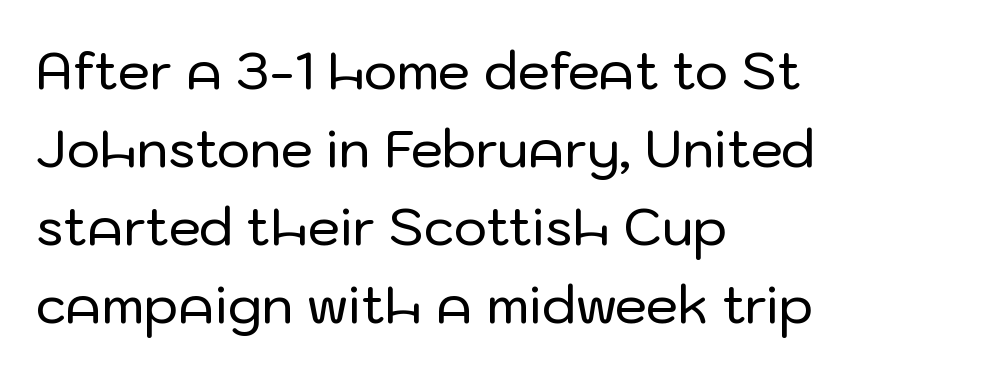
Q: Is the text italic (slanted)? A: No, it is upright.
Q: Is the typeface a serif or a sans-serif typeface? A: Sans-serif.
Q: Is the text underlined? A: No.
Q: How is the paragraph aligned? A: Left-aligned.
Q: Is the spacing between letters normal or unusually wide? A: Normal.
Q: Is the spacing between lines tight, normal or loose? A: Normal.
Q: Width (condensed, normal, or wide)? A: Normal.
Q: Stroke contrast? A: Low.
Q: x-height? A: Medium.
Q: Monospaced? A: No.
